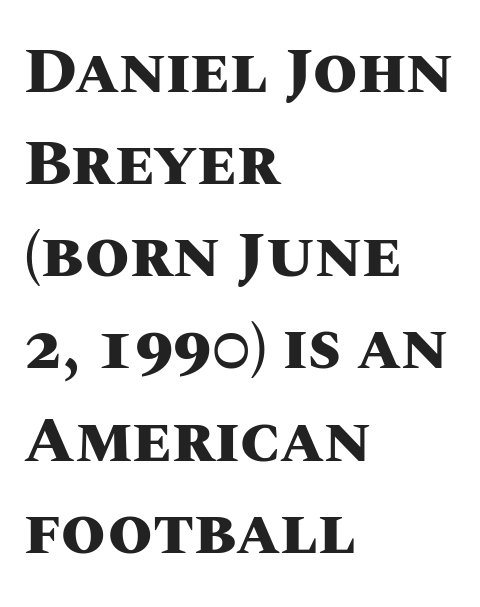
The image shows 64 px heavy type, upright; set left-aligned, normal line spacing (1.44x), normal letter spacing, not underlined; medium stroke contrast and a large x-height.
